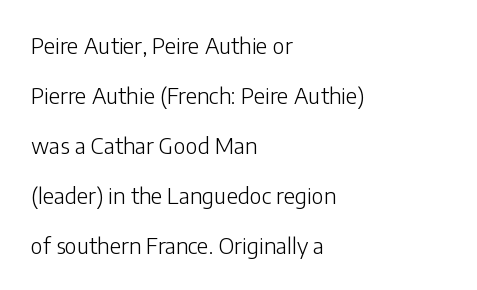
Q: Is the text bold? A: No.
Q: Is the text italic (slanted)? A: No, it is upright.
Q: Is the text underlined? A: No.
Q: How is the paragraph aligned? A: Left-aligned.
Q: Is the spacing between letters normal or unusually wide? A: Normal.
Q: Is the spacing between lines tight, normal or loose? A: Loose.
